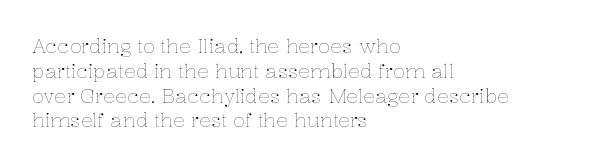
Q: Is the text bold? A: No.
Q: Is the text italic (slanted)? A: No, it is upright.
Q: Is the text underlined? A: No.
Q: How is the paragraph aligned? A: Left-aligned.
Q: Is the spacing between letters normal or unusually wide? A: Normal.
